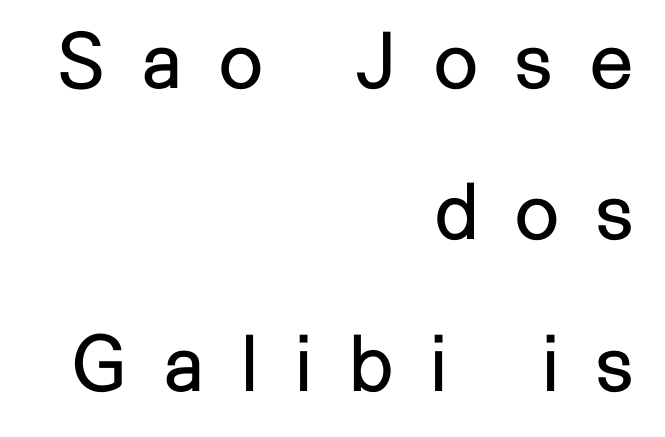
Q: Is the text bold? A: No.
Q: Is the text italic (slanted)? A: No, it is upright.
Q: Is the typeface a serif or a sans-serif typeface? A: Sans-serif.
Q: Is the text underlined? A: No.
Q: How is the paragraph aligned? A: Right-aligned.
Q: Is the spacing between letters normal or unusually wide? A: Unusually wide.
Q: Is the spacing between lines tight, normal or loose? A: Loose.
Q: Width (condensed, normal, or wide)? A: Normal.
Q: Stroke contrast? A: Low.
Q: x-height? A: Medium.
Q: Monospaced? A: No.
